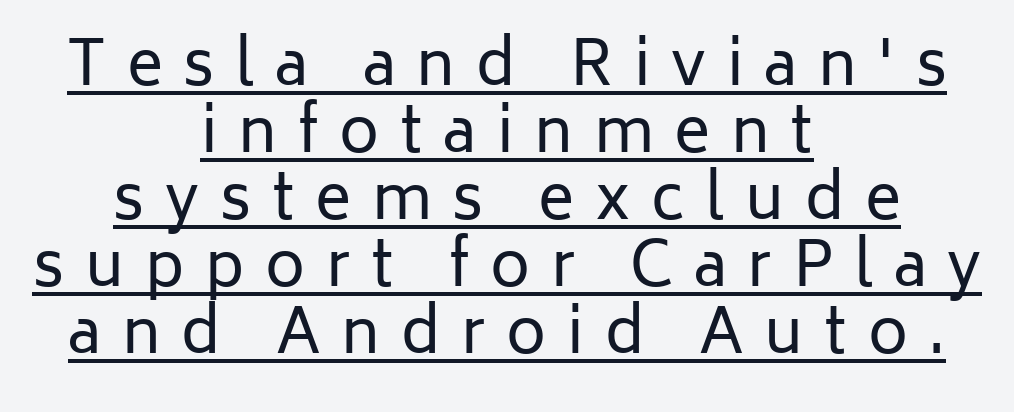
Letterform terminals end flat and unadorned throughout the passage. This sample has the flowing, uneven cadence of proportional lettering. Loose tracking; the words dissolve into strings of separated letters. Horizontal alignment here is central, giving a formal, balanced look.
